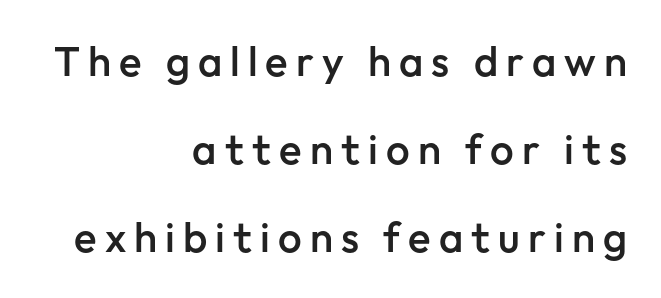
{"serif": "no", "italic": "no", "bold": "semi", "weight": "semibold", "width": "normal", "stroke_contrast": "low", "x_height": "medium", "monospaced": "no", "underline": "no", "align": "right", "line_spacing": "loose", "line_spacing_ratio": 2.1, "glyph_px": 42}
